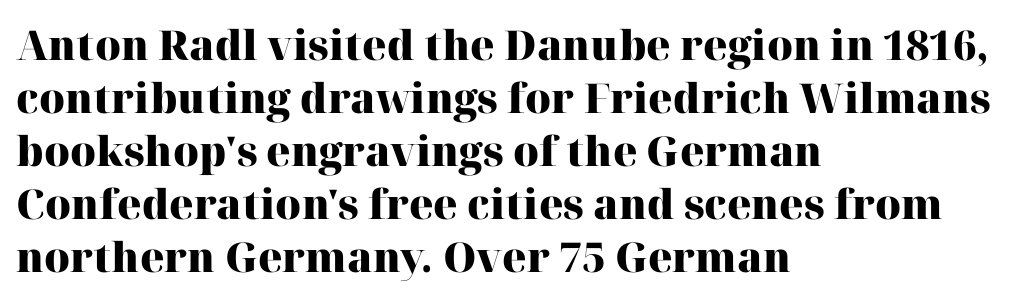
The image shows 41 px heavy serif type, upright; set left-aligned, normal line spacing (1.29x), normal letter spacing, not underlined; high stroke contrast and a medium x-height.
